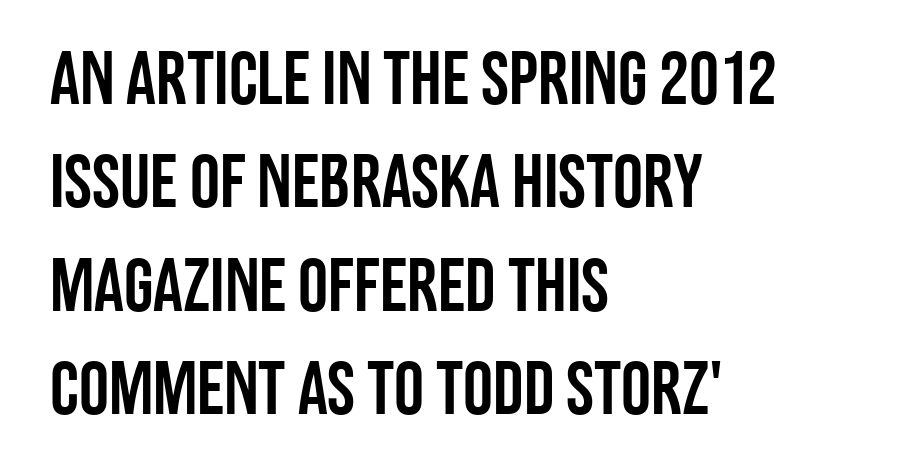
The image shows 75 px condensed sans-serif type, upright; set left-aligned, normal line spacing (1.38x), normal letter spacing, not underlined; low stroke contrast and a large x-height.
